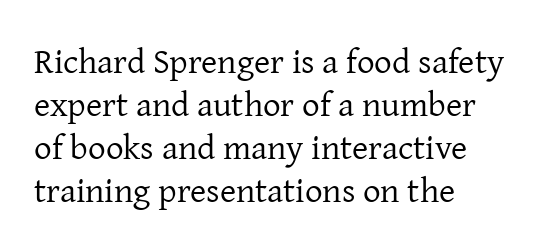
{"serif": "yes", "italic": "no", "bold": "no", "weight": "regular", "width": "normal", "stroke_contrast": "low", "x_height": "medium", "monospaced": "no", "underline": "no", "align": "left", "line_spacing_ratio": 1.23, "letter_spacing": "normal", "letter_spacing_em": 0.0, "glyph_px": 35}
